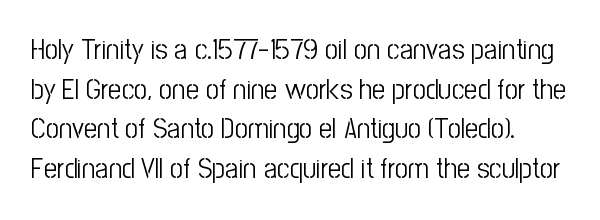
{"serif": "no", "italic": "no", "bold": "no", "weight": "light", "width": "condensed", "stroke_contrast": "low", "x_height": "medium", "monospaced": "no", "underline": "no", "line_spacing": "normal", "line_spacing_ratio": 1.37, "letter_spacing": "normal", "letter_spacing_em": 0.0, "glyph_px": 29}
